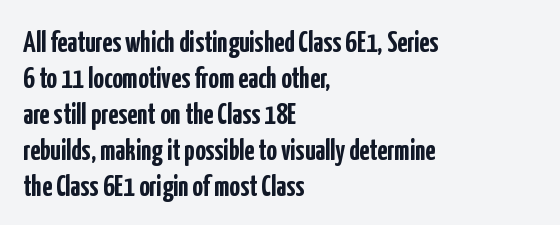
Tall strokes in this sample are plumb rather than angled. Students, note that the glyphs here touch the page at normal intervals. Think of a printed novel: that variable character pitch is what you see here. Emphasis by weight is at full strength: bold. Any mark beneath the type? The region is blank.
